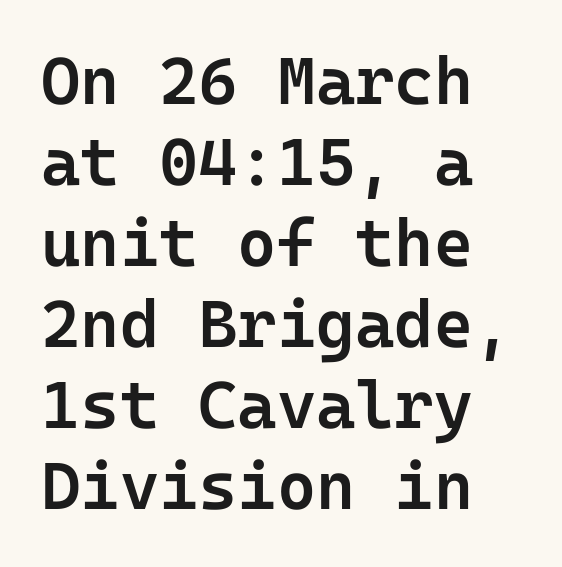
{"serif": "no", "italic": "no", "bold": "semi", "weight": "semibold", "width": "normal", "stroke_contrast": "low", "x_height": "medium", "underline": "no", "align": "left", "line_spacing_ratio": 1.21, "letter_spacing": "normal", "letter_spacing_em": 0.0, "glyph_px": 67}
